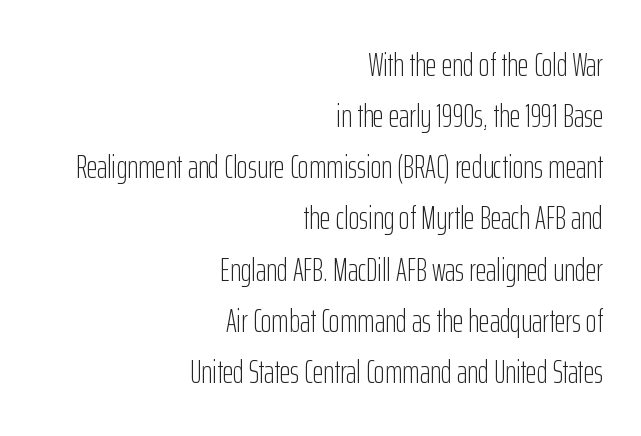
{"serif": "no", "italic": "no", "bold": "no", "weight": "light", "width": "condensed", "stroke_contrast": "low", "x_height": "medium", "monospaced": "no", "underline": "no", "align": "right", "line_spacing": "normal", "line_spacing_ratio": 1.55, "letter_spacing": "normal", "letter_spacing_em": 0.0, "glyph_px": 33}
